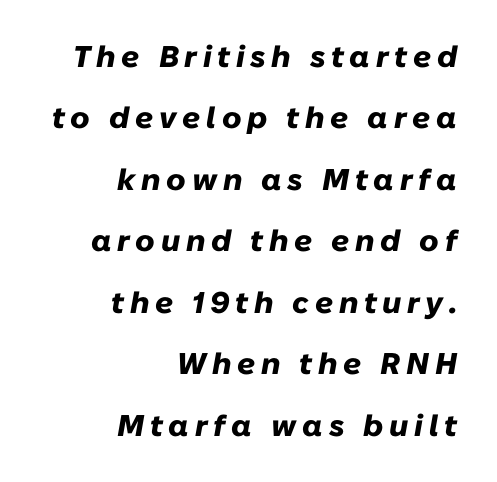
This sample has the flowing, uneven cadence of proportional lettering. Only glyphs here, with clear space below each row. If you drew a line through each stem, it would be angled. Weight: bold.
